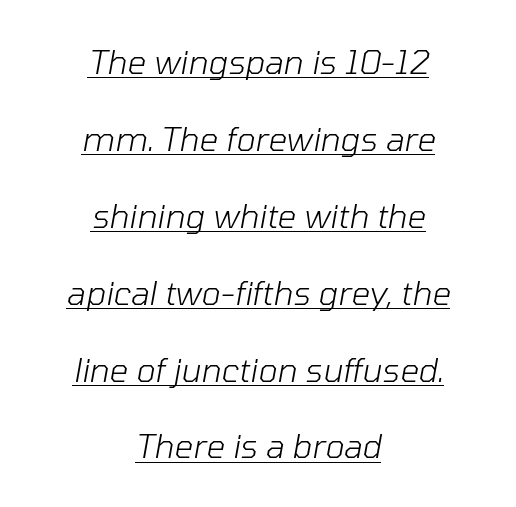
{"italic": "yes", "lean": "right", "slant_degrees": 10, "bold": "no", "weight": "light", "width": "normal", "stroke_contrast": "low", "x_height": "medium", "monospaced": "no", "underline": "yes", "align": "center", "line_spacing": "loose", "line_spacing_ratio": 2.33, "letter_spacing": "normal", "letter_spacing_em": 0.0, "glyph_px": 33}
